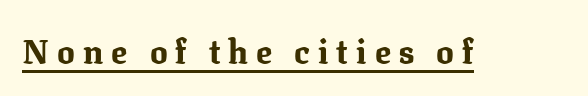
Spacing verdict: proportional, widths tailored to each character. Italic: no, the glyphs are upright roman. Students, observe the line beneath the letters — that is underlining. Typesetter's note: full bold, strokes at maximum text heaviness. The passage shown has open, widely tracked lettering throughout. Does the type have serifs? Yes, each stem ends in a small foot.
